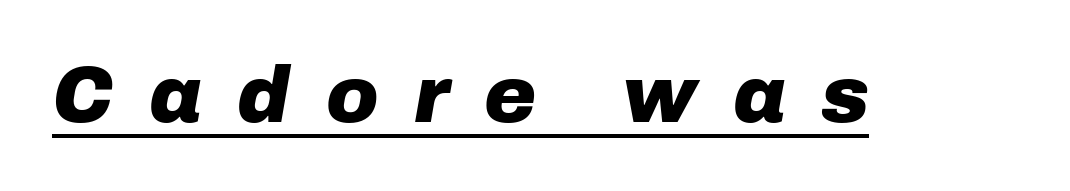
Emphasis-style slanted type is in use. Check the space under the baseline: a stroke is drawn there. Set as a true bold cut, around the 700 mark. Spacing verdict: proportional, widths tailored to each character. Tracking here is generous; glyphs stand well apart from one another.
